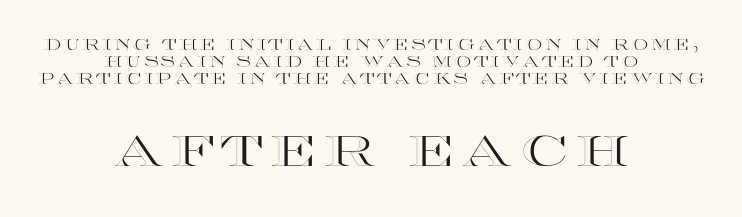
Compared with a flush-left layout, this one balances lines on the center instead. Bigger letters appear in the bottom chunk; the top chunk is reduced. The lettering stays uniformly vertical, giving the passage a roman look. Think of a printed novel: that variable character pitch is what you see here.
